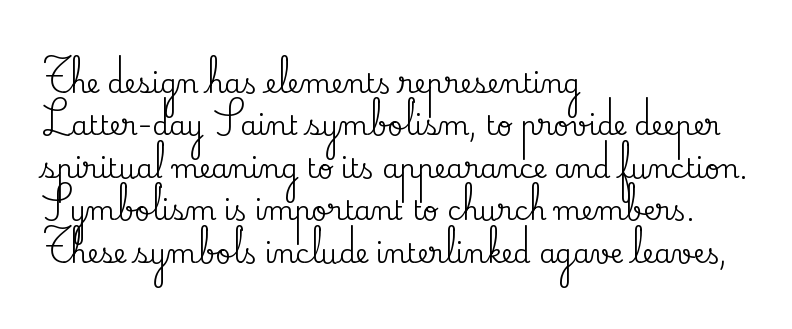
Q: Is the text italic (slanted)? A: No, it is upright.
Q: Is the text underlined? A: No.
Q: How is the paragraph aligned? A: Left-aligned.
Q: Is the spacing between letters normal or unusually wide? A: Normal.
Q: Is the spacing between lines tight, normal or loose? A: Normal.
